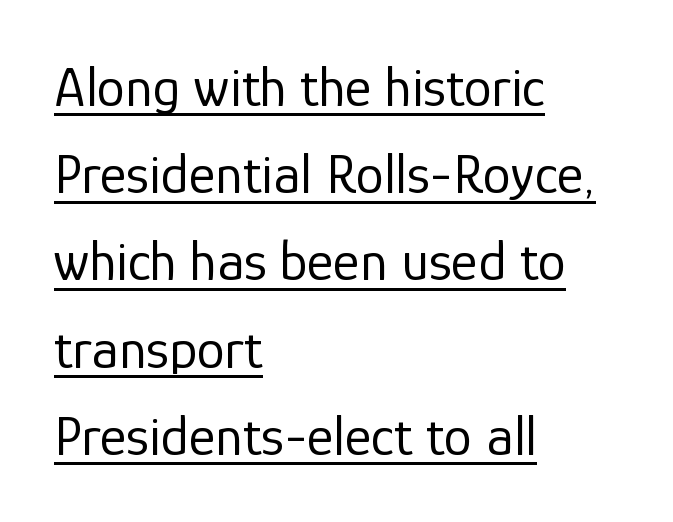
The image shows 57 px regular-weight sans-serif type, upright; set left-aligned, normal line spacing (1.53x), normal letter spacing, underlined; low stroke contrast and a medium x-height.
